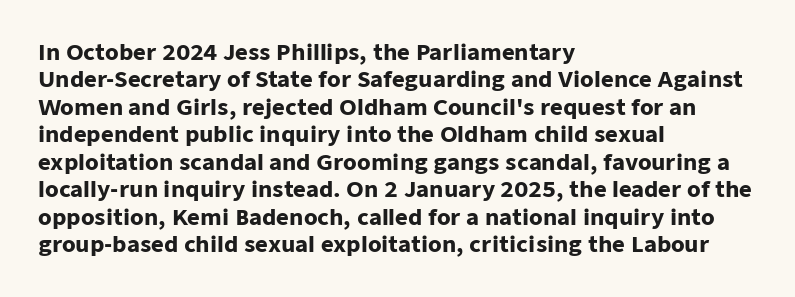
{"italic": "no", "bold": "yes", "underline": "no", "align": "left", "line_spacing": "normal", "line_spacing_ratio": 1.25, "letter_spacing": "normal", "letter_spacing_em": 0.0, "glyph_px": 22}
